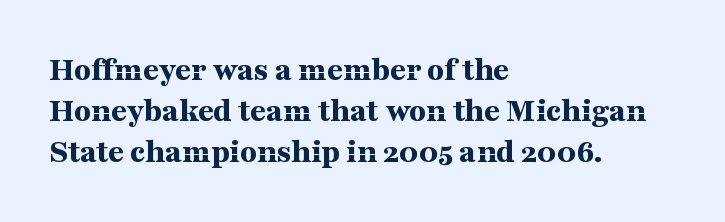
The letters carry serifs — small finishing strokes at the ends of their stems. Weight check: bold — yes, fully. The compositor pushed each line to the left boundary. Between one letter and the next there's only the usual sliver of space. You could not count columns in this text — the font is proportionally spaced. Ordinary non-slanted type is in use.
